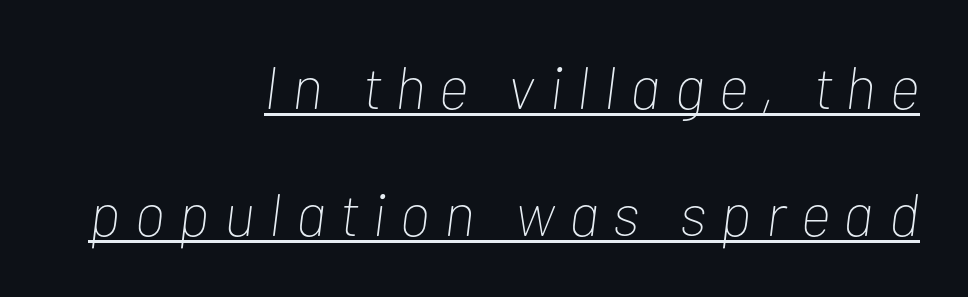
Looks like regular typesetting: each glyph gets only the width it needs. Decoration check: the copy is underlined. Slant detected: the letters are inclined. Words appear elongated and porous because spacing is wide. Airy leading. Leftover space on each line is placed entirely before the opening word.
